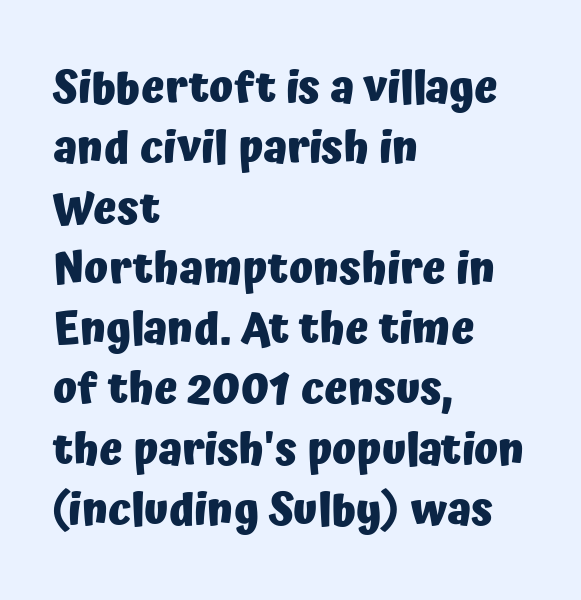
{"serif": "no", "italic": "no", "bold": "yes", "weight": "heavy", "width": "normal", "stroke_contrast": "low", "x_height": "medium", "monospaced": "no", "underline": "no", "align": "left", "line_spacing": "normal", "line_spacing_ratio": 1.37, "letter_spacing": "normal", "letter_spacing_em": 0.0, "glyph_px": 44}
